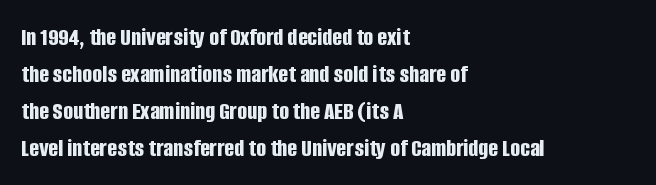
Q: Is the text bold? A: Yes.
Q: Is the text italic (slanted)? A: No, it is upright.
Q: Is the text underlined? A: No.
Q: How is the paragraph aligned? A: Left-aligned.
Q: Is the spacing between letters normal or unusually wide? A: Normal.
Q: Is the spacing between lines tight, normal or loose? A: Normal.
